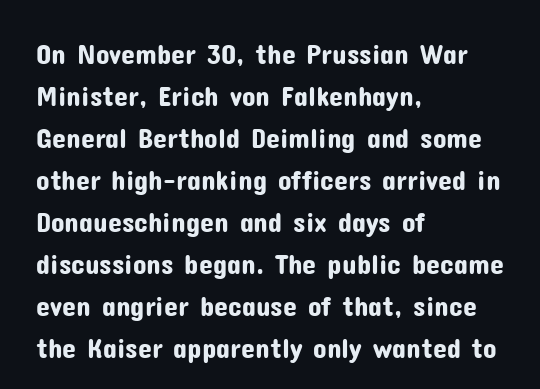
Q: Is the text italic (slanted)? A: No, it is upright.
Q: Is the typeface a serif or a sans-serif typeface? A: Sans-serif.
Q: Is the text underlined? A: No.
Q: How is the paragraph aligned? A: Left-aligned.
Q: Is the spacing between letters normal or unusually wide? A: Normal.
Q: Is the spacing between lines tight, normal or loose? A: Normal.
Q: Width (condensed, normal, or wide)? A: Normal.
Q: Stroke contrast? A: Low.
Q: x-height? A: Medium.
Q: Monospaced? A: No.
